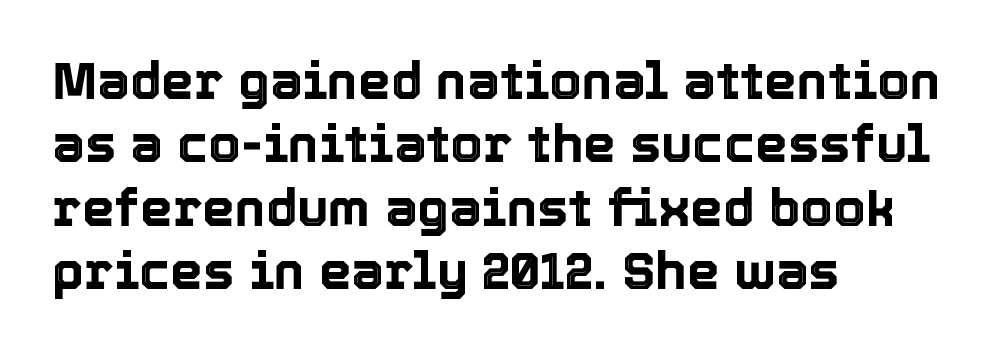
The face used here is proportionally spaced, like ordinary book or web type. Each line starts at the same left margin while the right side varies. The tracking reads as untouched default to a designer's eye. It's the straight-up-and-down kind of type. The foot of each line stays bare and open.
